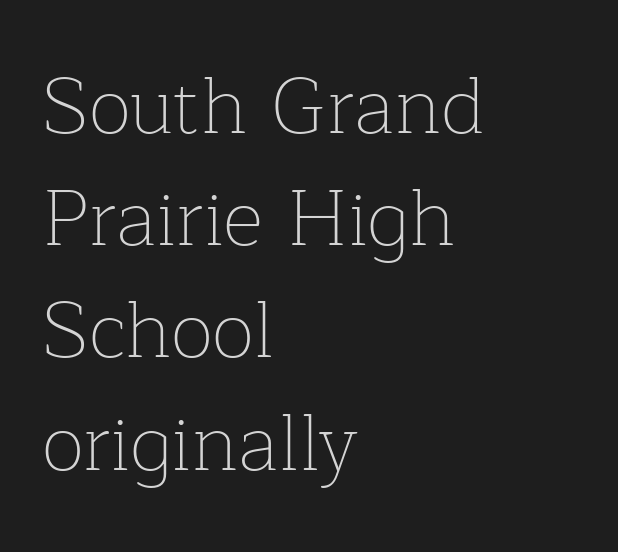
Italic? Not at all — the glyphs are vertical. No extra ink here — the face is not bold. Where is the straight margin? On the left. These lines are rendered in a variable-pitch font. The baseline area is clear. Are there feet on the stems? There are — it's a serif.
